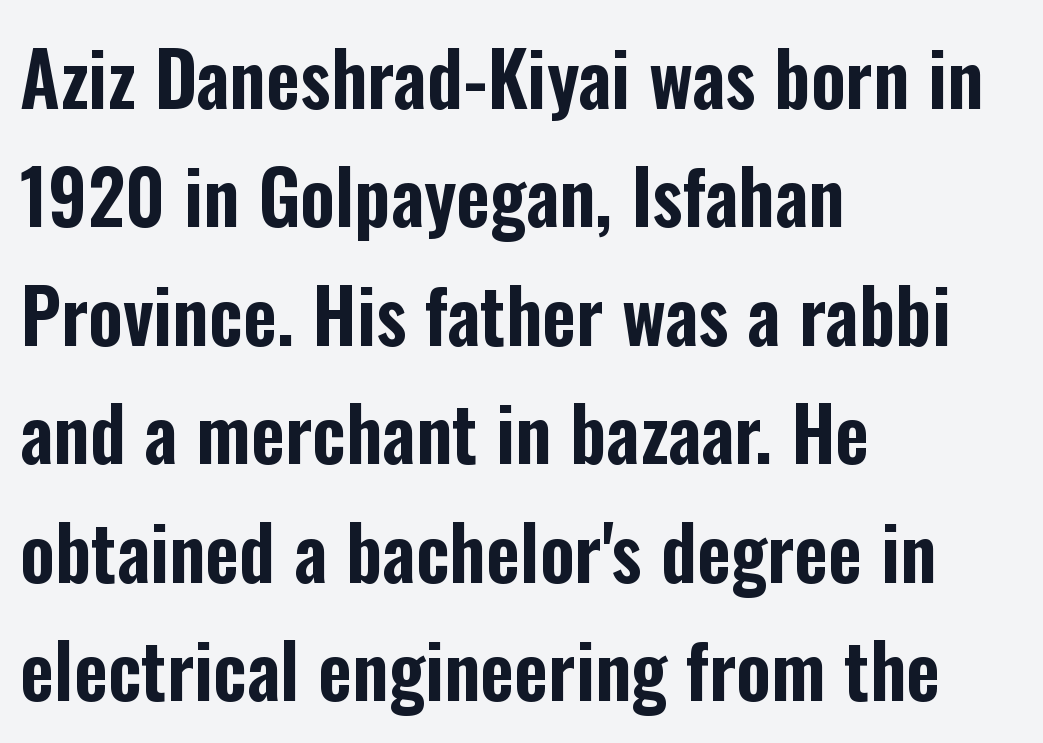
Q: Is the text italic (slanted)? A: No, it is upright.
Q: Is the typeface a serif or a sans-serif typeface? A: Sans-serif.
Q: Is the text underlined? A: No.
Q: How is the paragraph aligned? A: Left-aligned.
Q: Is the spacing between letters normal or unusually wide? A: Normal.
Q: Is the spacing between lines tight, normal or loose? A: Normal.
Q: Width (condensed, normal, or wide)? A: Condensed.
Q: Stroke contrast? A: Low.
Q: x-height? A: Medium.
Q: Monospaced? A: No.
